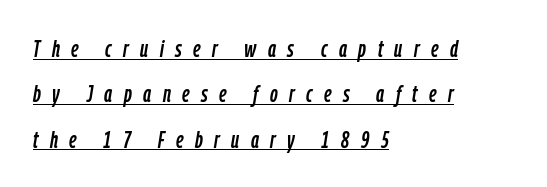
{"italic": "yes", "lean": "right", "slant_degrees": 9, "underline": "yes", "align": "left", "line_spacing_ratio": 1.89, "letter_spacing": "wide", "letter_spacing_em": 0.48, "glyph_px": 24}
